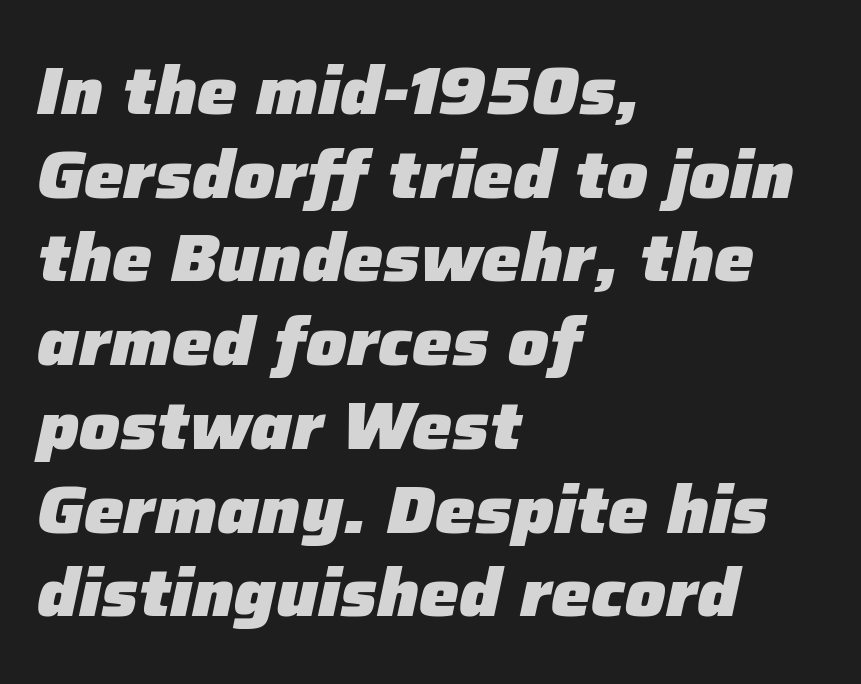
{"italic": "yes", "lean": "right", "slant_degrees": 12, "bold": "yes", "weight": "heavy", "width": "normal", "stroke_contrast": "low", "x_height": "medium", "monospaced": "no", "underline": "no", "align": "left", "line_spacing": "normal", "line_spacing_ratio": 1.25, "letter_spacing": "normal", "letter_spacing_em": 0.0, "glyph_px": 67}
